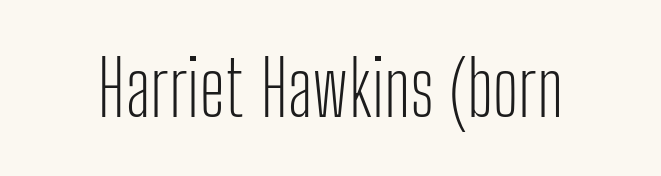
Q: Is the text bold? A: No.
Q: Is the text italic (slanted)? A: No, it is upright.
Q: Is the typeface a serif or a sans-serif typeface? A: Sans-serif.
Q: Is the text underlined? A: No.
Q: Is the spacing between letters normal or unusually wide? A: Normal.
Q: Width (condensed, normal, or wide)? A: Condensed.
Q: Stroke contrast? A: Low.
Q: x-height? A: Medium.
Q: Monospaced? A: No.
